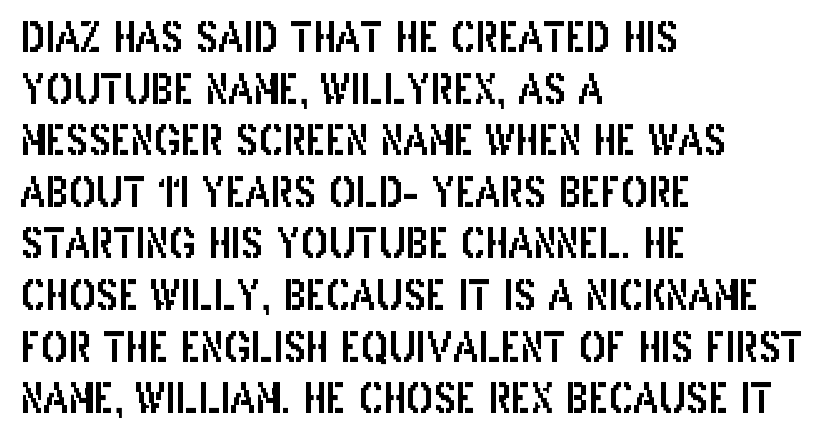
The image shows 40 px condensed sans-serif type, upright; set left-aligned, normal line spacing (1.29x), normal letter spacing, not underlined; low stroke contrast and a large x-height.
